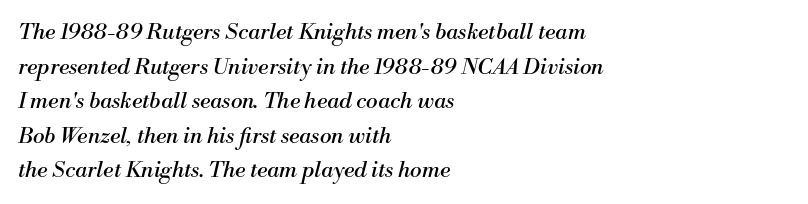
Stems and bowls with no extra thickness — not bold. The passage is arranged the way most books set body copy — flush left. Posture: slanted. The rendering keeps characters at their native spacing. Type without underlining.
